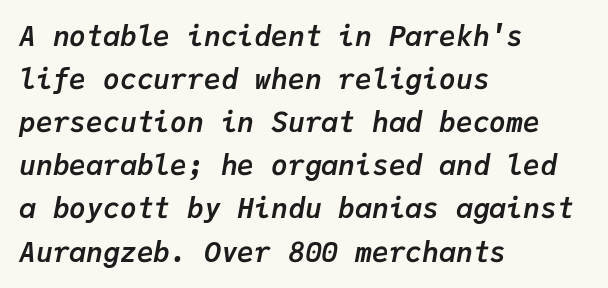
Q: Is the text bold? A: Yes.
Q: Is the text italic (slanted)? A: Yes, it leans right by about 9 degrees.
Q: Is the text underlined? A: No.
Q: How is the paragraph aligned? A: Left-aligned.
Q: Is the spacing between letters normal or unusually wide? A: Normal.
Q: Is the spacing between lines tight, normal or loose? A: Normal.
Q: Width (condensed, normal, or wide)? A: Normal.
Q: Stroke contrast? A: Low.
Q: x-height? A: Medium.
Q: Monospaced? A: Yes.
